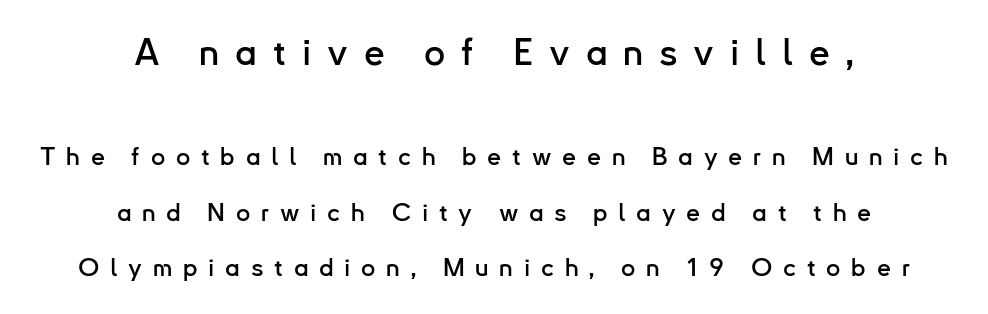
The image shows 37 px sans-serif type, upright; set centered, loose line spacing (2.21x), unusually wide letter spacing (+0.43 em), not underlined; the first (top) block is 1.48x larger; low stroke contrast and a small x-height.
